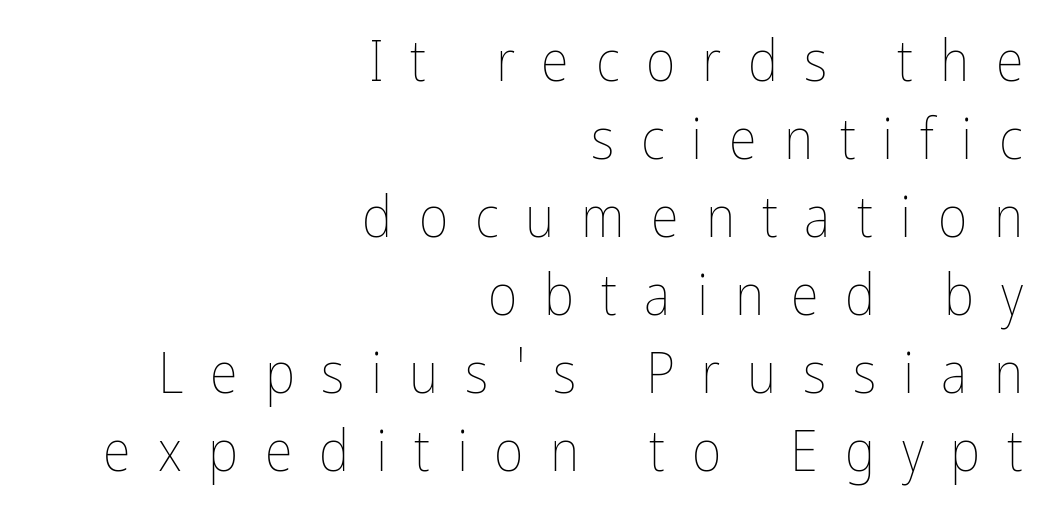
Q: Is the text bold? A: No.
Q: Is the text italic (slanted)? A: No, it is upright.
Q: Is the text underlined? A: No.
Q: How is the paragraph aligned? A: Right-aligned.
Q: Is the spacing between letters normal or unusually wide? A: Unusually wide.
Q: Is the spacing between lines tight, normal or loose? A: Normal.
Q: Width (condensed, normal, or wide)? A: Condensed.
Q: Stroke contrast? A: Low.
Q: x-height? A: Medium.
Q: Monospaced? A: No.
